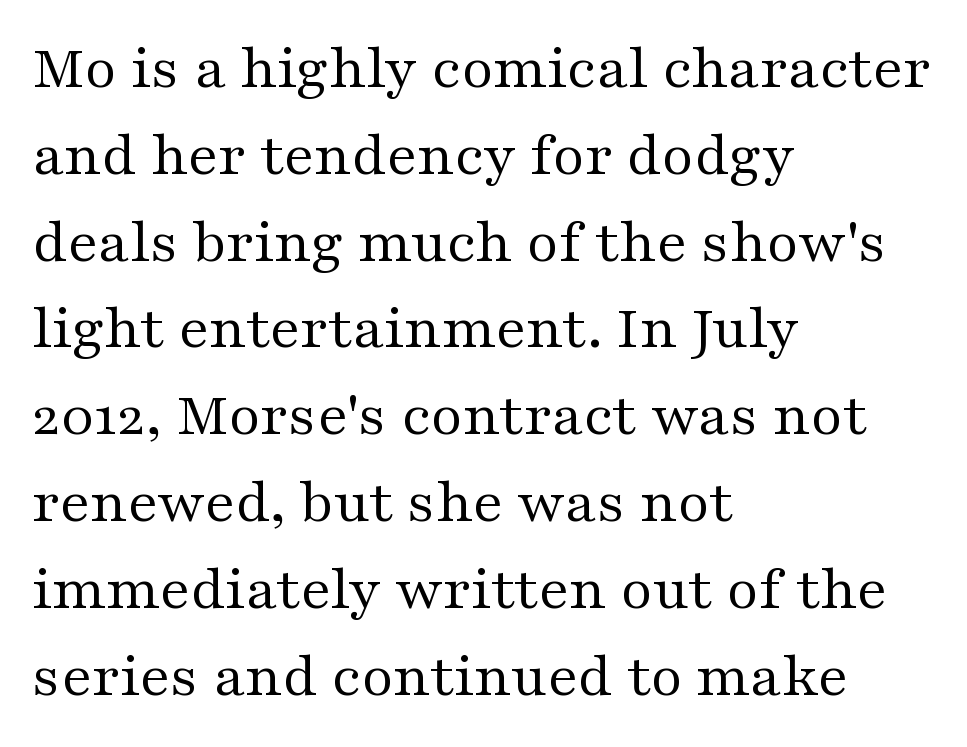
{"serif": "yes", "italic": "no", "bold": "no", "weight": "regular", "width": "wide", "stroke_contrast": "medium", "x_height": "medium", "monospaced": "no", "underline": "no", "align": "left", "line_spacing": "normal", "line_spacing_ratio": 1.4, "letter_spacing": "normal", "letter_spacing_em": 0.0, "glyph_px": 62}
